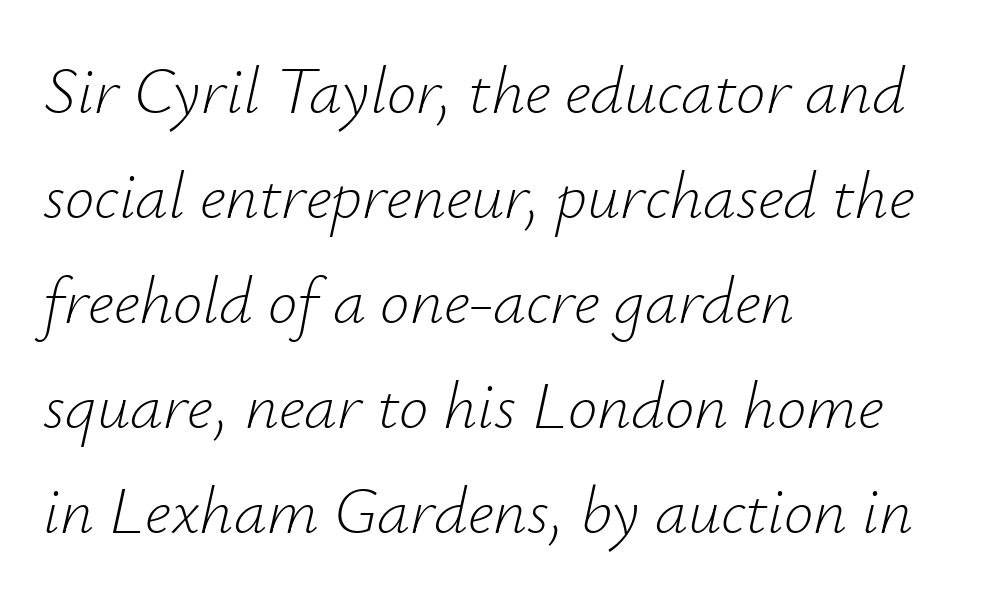
Q: Is the text bold? A: No.
Q: Is the text italic (slanted)? A: Yes, it leans right by about 12 degrees.
Q: Is the text underlined? A: No.
Q: How is the paragraph aligned? A: Left-aligned.
Q: Is the spacing between letters normal or unusually wide? A: Normal.
Q: Is the spacing between lines tight, normal or loose? A: Normal.
Q: Width (condensed, normal, or wide)? A: Normal.
Q: Stroke contrast? A: Low.
Q: x-height? A: Small.
Q: Monospaced? A: No.
